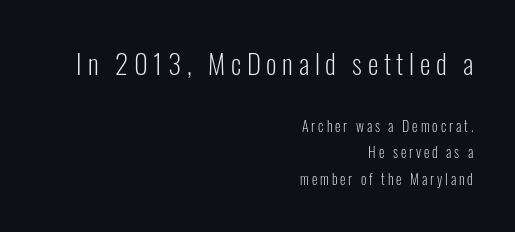
{"italic": "no", "bold": "no", "underline": "no", "align": "right", "line_spacing_ratio": 1.89, "letter_spacing": "wide", "letter_spacing_em": 0.21, "larger_block": "first", "size_ratio": 1.93, "glyph_px": 27}
